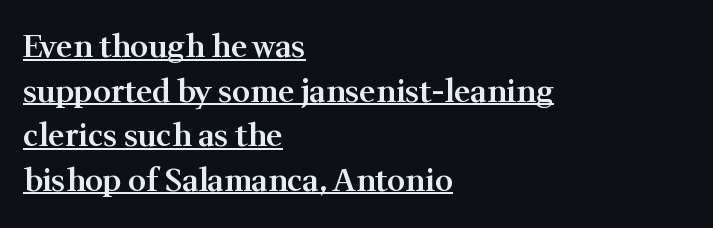
As a designer I'd log this as weight 600, semibold. There is no visible air inserted between adjacent glyphs. Old-style or modern, the face here clearly has serifs. A continuous stroke trails under the words, as in a hyperlink.
